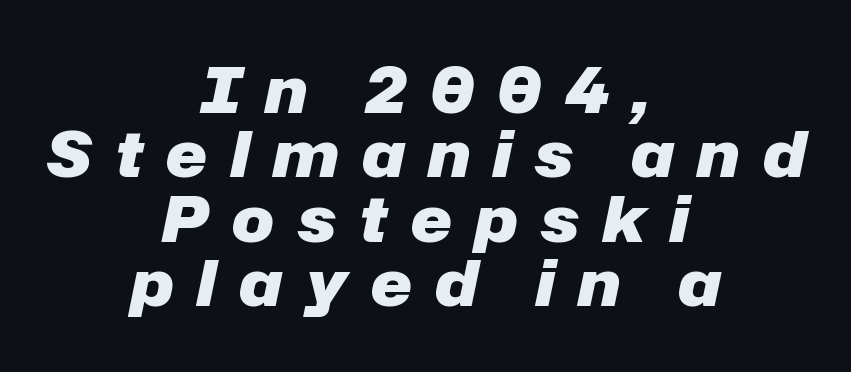
Heft: maximum for text — a bold. Honestly, there is no underline to notice here at all. Teacher's note: observe the equal gaps on both sides — that is centered alignment. The face used here is proportionally spaced, like ordinary book or web type.
